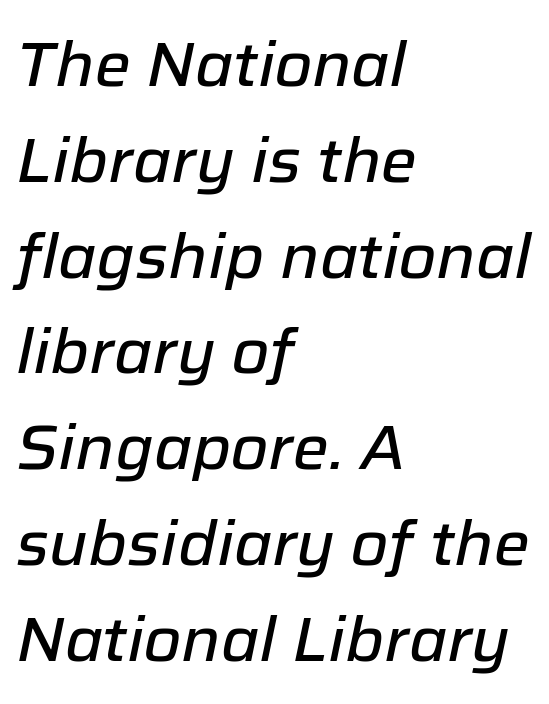
Q: Is the text italic (slanted)? A: Yes, it leans right by about 12 degrees.
Q: Is the text underlined? A: No.
Q: How is the paragraph aligned? A: Left-aligned.
Q: Is the spacing between letters normal or unusually wide? A: Normal.
Q: Is the spacing between lines tight, normal or loose? A: Normal.
Q: Width (condensed, normal, or wide)? A: Normal.
Q: Stroke contrast? A: Low.
Q: x-height? A: Medium.
Q: Monospaced? A: No.
